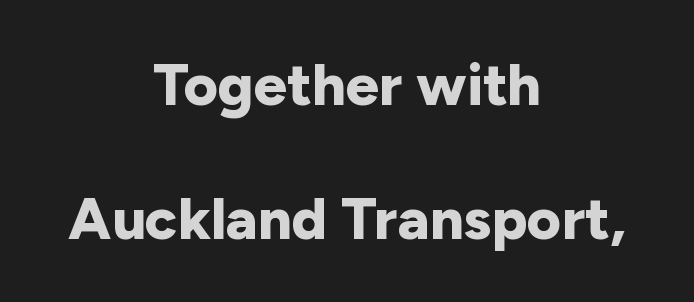
Q: Is the text bold? A: Yes.
Q: Is the text italic (slanted)? A: No, it is upright.
Q: Is the typeface a serif or a sans-serif typeface? A: Sans-serif.
Q: Is the text underlined? A: No.
Q: How is the paragraph aligned? A: Centered.
Q: Is the spacing between letters normal or unusually wide? A: Normal.
Q: Is the spacing between lines tight, normal or loose? A: Loose.
Q: Width (condensed, normal, or wide)? A: Normal.
Q: Stroke contrast? A: Low.
Q: x-height? A: Medium.
Q: Monospaced? A: No.
